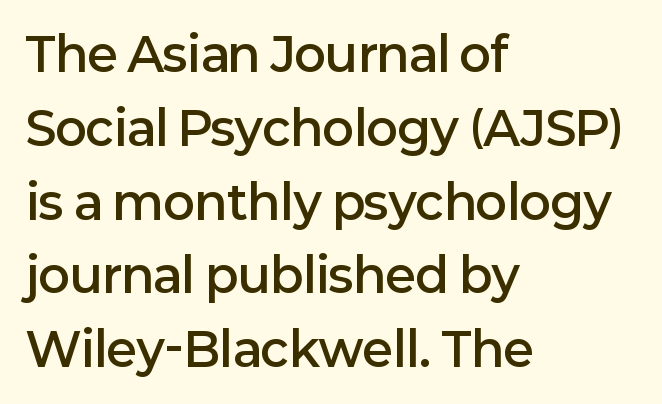
The strip under each line holds only bare page. The typesetter chose a ragged-right arrangement here. Think of a printed novel: that variable character pitch is what you see here. Italic? Not at all — the glyphs are vertical. Students, observe: this is what conventionally led text looks like. Each glyph is drawn with semibold strokes, heavier than normal yet not fully bold.
